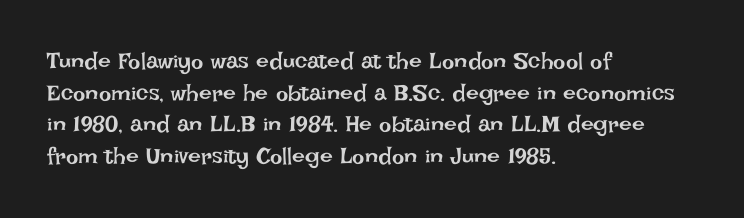
A roman cut, with each character standing at attention. Line spacing here is normal. The text block is weighted toward the left margin, trailing off unevenly rightward. Lines of text with bare space underneath. Nothing unusual about the tracking: characters are spaced as the font intends. A quiet, ordinary-to-light weight characterises the typeface.
